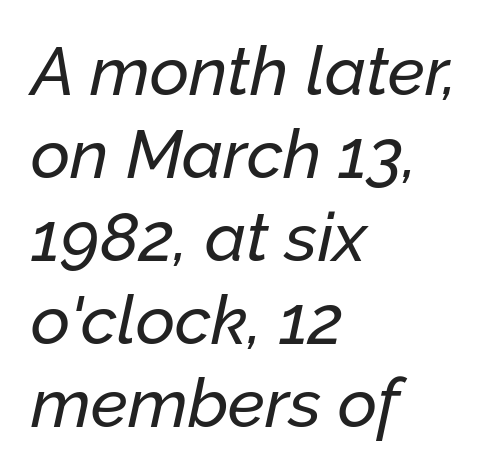
{"italic": "yes", "lean": "right", "slant_degrees": 12, "width": "normal", "stroke_contrast": "low", "x_height": "medium", "monospaced": "no", "underline": "no", "align": "left", "line_spacing_ratio": 1.22, "letter_spacing": "normal", "letter_spacing_em": 0.0, "glyph_px": 68}
